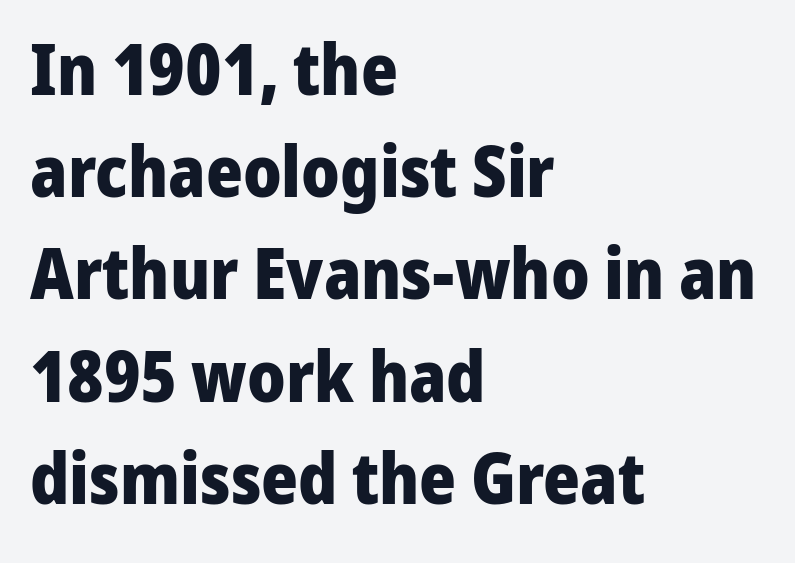
Q: Is the text bold? A: Yes.
Q: Is the text italic (slanted)? A: No, it is upright.
Q: Is the typeface a serif or a sans-serif typeface? A: Sans-serif.
Q: Is the text underlined? A: No.
Q: How is the paragraph aligned? A: Left-aligned.
Q: Is the spacing between letters normal or unusually wide? A: Normal.
Q: Is the spacing between lines tight, normal or loose? A: Normal.
Q: Width (condensed, normal, or wide)? A: Normal.
Q: Stroke contrast? A: Low.
Q: x-height? A: Medium.
Q: Monospaced? A: No.
